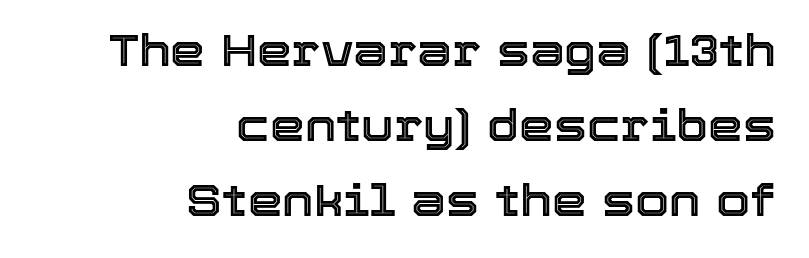
Q: Is the text italic (slanted)? A: No, it is upright.
Q: Is the text underlined? A: No.
Q: How is the paragraph aligned? A: Right-aligned.
Q: Is the spacing between letters normal or unusually wide? A: Normal.
Q: Is the spacing between lines tight, normal or loose? A: Normal.
Q: Width (condensed, normal, or wide)? A: Normal.
Q: x-height? A: Medium.
Q: Monospaced? A: No.
